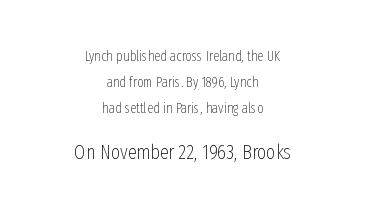
A bare baseline throughout the passage. Do the letters lean? They stand straight. Students, note that the glyphs here touch the page at normal intervals. Stems here are at most as thick as an everyday book face. The rendering enlarges the type as you move from the upper chunk to the lower. The passage is arranged like a title page — every line centered.
